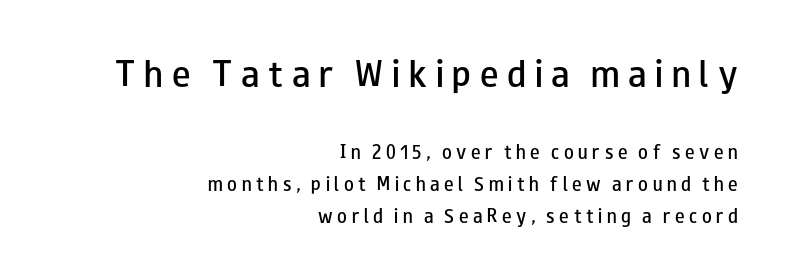
The vertical gap from one line to the next is large. What weight is shown? A semibold, between regular and bold. Plain, unruled lines of type. Size contrast runs from large at the top to small at the bottom. Proportional: the letters do not fall into vertical columns. Examine the stroke ends and you'll find no serifs.
